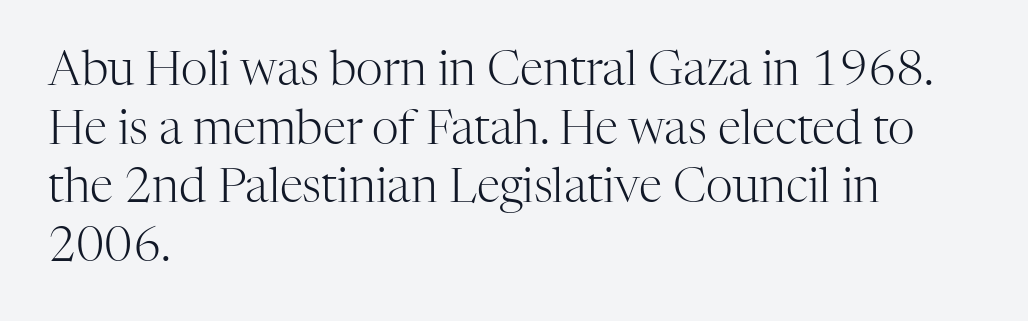
{"serif": "yes", "italic": "no", "bold": "no", "weight": "light", "width": "normal", "stroke_contrast": "high", "x_height": "medium", "monospaced": "no", "underline": "no", "align": "left", "line_spacing": "normal", "line_spacing_ratio": 1.25, "letter_spacing": "normal", "letter_spacing_em": 0.0, "glyph_px": 47}
